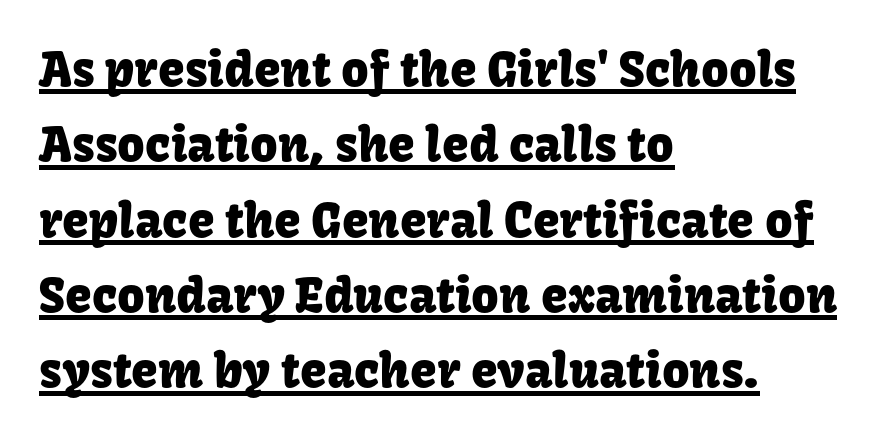
Q: Is the text italic (slanted)? A: No, it is upright.
Q: Is the typeface a serif or a sans-serif typeface? A: Sans-serif.
Q: Is the text underlined? A: Yes.
Q: How is the paragraph aligned? A: Left-aligned.
Q: Is the spacing between letters normal or unusually wide? A: Normal.
Q: Is the spacing between lines tight, normal or loose? A: Normal.
Q: Width (condensed, normal, or wide)? A: Normal.
Q: Stroke contrast? A: Low.
Q: x-height? A: Medium.
Q: Monospaced? A: No.
